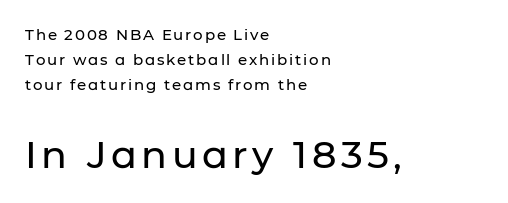
The image shows 38 px sans-serif type, upright; set left-aligned, normal line spacing (1.67x), not underlined; the second (bottom) block is 2.53x larger; low stroke contrast and a medium x-height.
